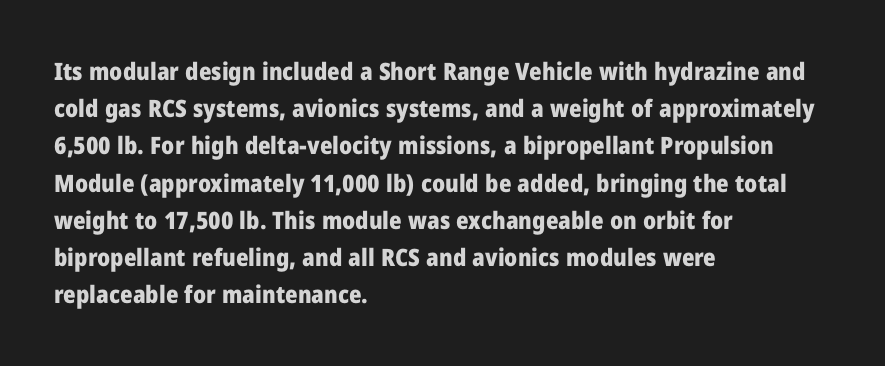
Q: Is the text bold? A: Yes.
Q: Is the text italic (slanted)? A: No, it is upright.
Q: Is the text underlined? A: No.
Q: How is the paragraph aligned? A: Left-aligned.
Q: Is the spacing between letters normal or unusually wide? A: Normal.
Q: Is the spacing between lines tight, normal or loose? A: Normal.
